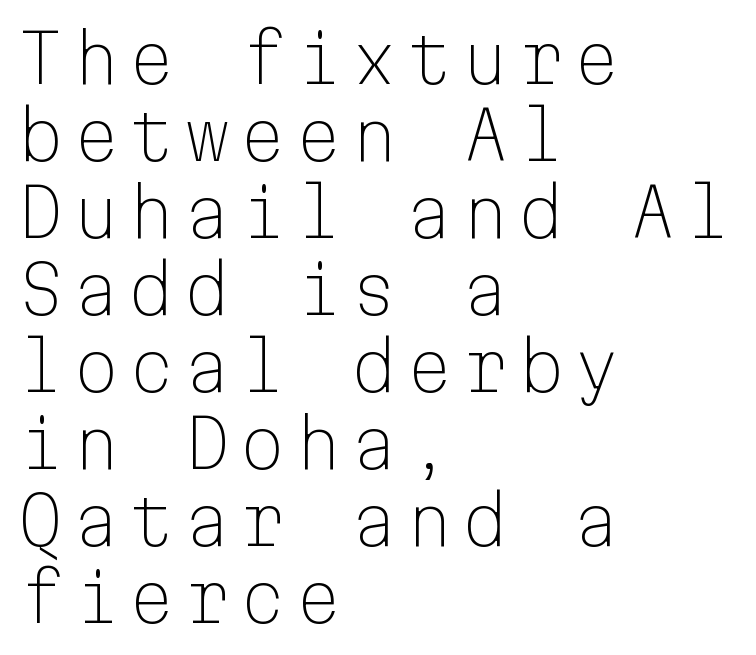
The image shows 67 px light sans-serif type, upright, monospaced; set left-aligned, tight line spacing (1.15x), not underlined; low stroke contrast and a medium x-height.
